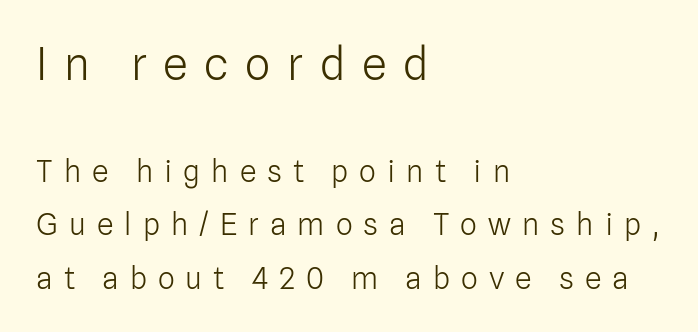
The image shows 45 px light sans-serif type, upright; set left-aligned, line spacing 1.79x, unusually wide letter spacing (+0.37 em), not underlined; the first (top) block is 1.5x larger; low stroke contrast and a medium x-height.
